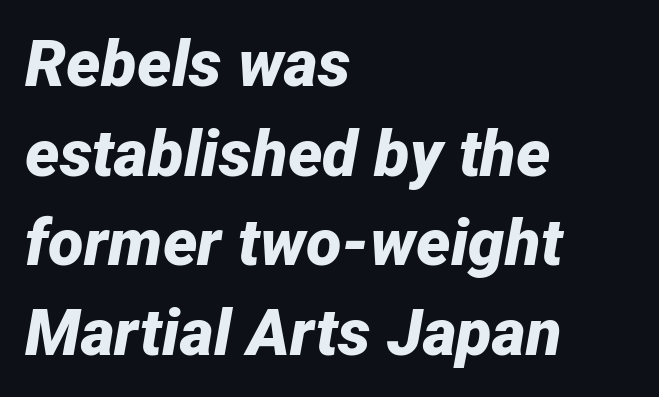
This rendering uses left alignment, leaving the right contour irregular. The face used here is proportionally spaced, like ordinary book or web type. The line-height multiplier appears to be the usual default. Just letters on the line, the space beneath them empty.
